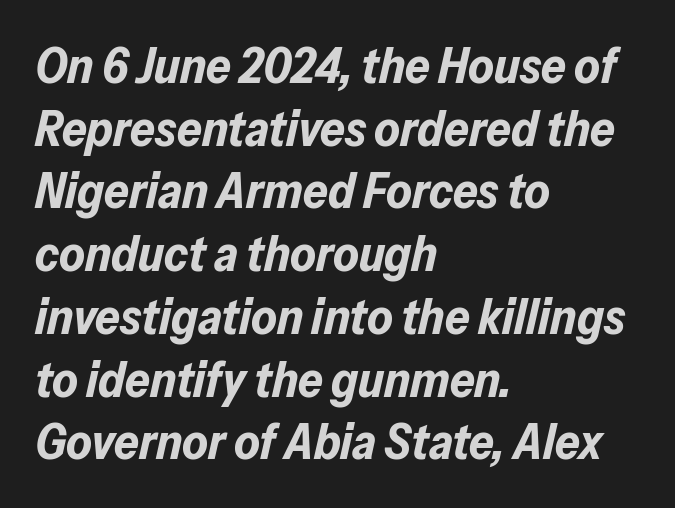
{"italic": "yes", "lean": "right", "slant_degrees": 13, "bold": "yes", "weight": "bold", "width": "normal", "stroke_contrast": "low", "x_height": "medium", "monospaced": "no", "underline": "no", "align": "left", "line_spacing": "normal", "line_spacing_ratio": 1.28, "letter_spacing": "normal", "letter_spacing_em": 0.0, "glyph_px": 49}
